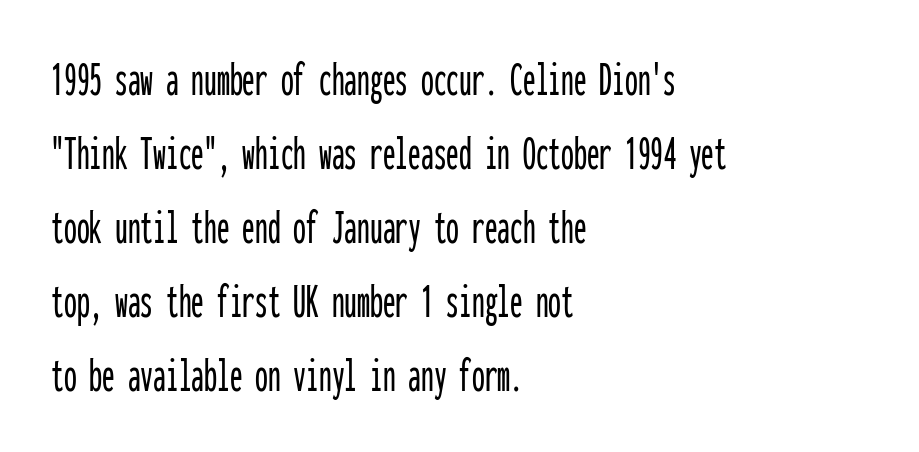
Q: Is the text italic (slanted)? A: No, it is upright.
Q: Is the typeface a serif or a sans-serif typeface? A: Sans-serif.
Q: Is the text underlined? A: No.
Q: How is the paragraph aligned? A: Left-aligned.
Q: Is the spacing between letters normal or unusually wide? A: Normal.
Q: Is the spacing between lines tight, normal or loose? A: Normal.
Q: Width (condensed, normal, or wide)? A: Condensed.
Q: Stroke contrast? A: Low.
Q: x-height? A: Medium.
Q: Monospaced? A: Yes.
